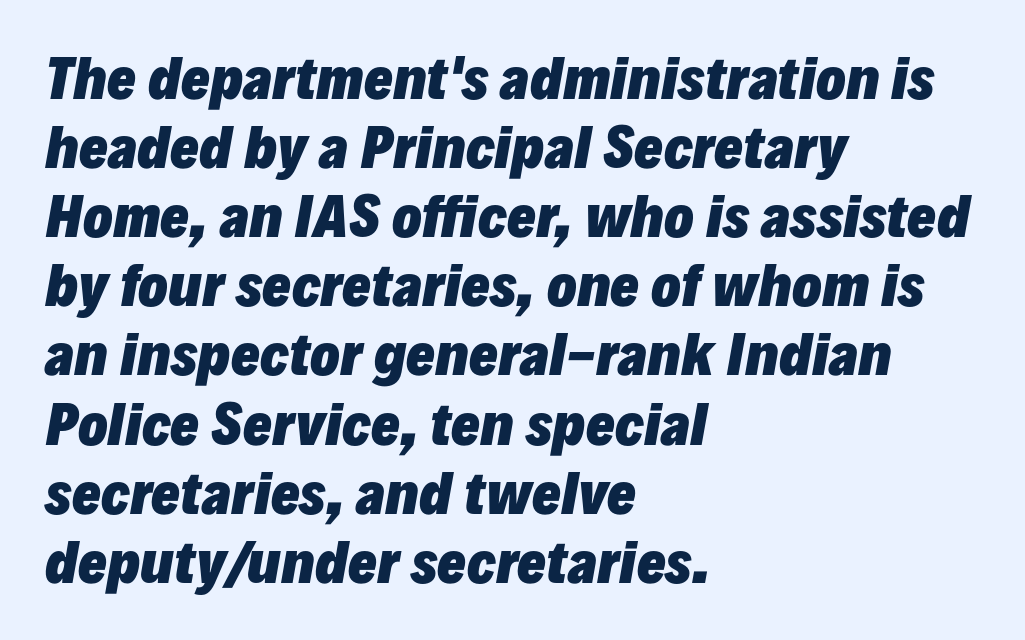
{"italic": "yes", "lean": "right", "slant_degrees": 10, "bold": "yes", "weight": "heavy", "width": "normal", "stroke_contrast": "low", "x_height": "medium", "monospaced": "no", "underline": "no", "align": "left", "line_spacing": "normal", "line_spacing_ratio": 1.28, "letter_spacing": "normal", "letter_spacing_em": 0.0, "glyph_px": 54}
